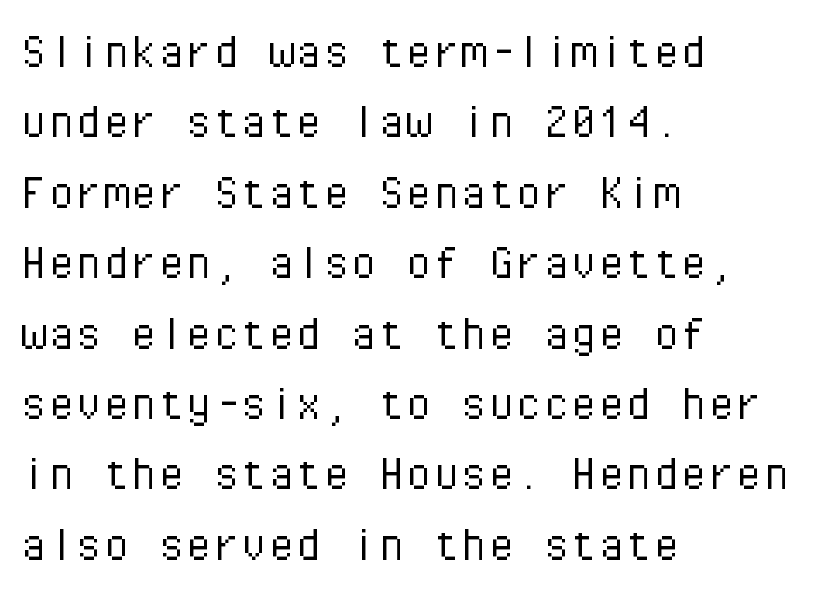
The image shows 55 px light sans-serif type, upright, monospaced; set left-aligned, normal line spacing (1.28x), normal letter spacing, not underlined; low stroke contrast and a medium x-height.
